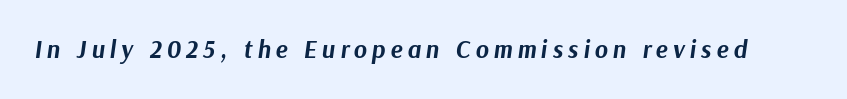
The image shows 25 px bold type, italic (leaning right); set unusually wide letter spacing (+0.2 em), not underlined.
